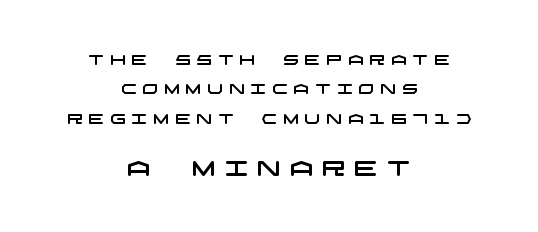
The image shows 21 px text type; set centered, loose line spacing (2.09x), unusually wide letter spacing (+0.41 em), not underlined; the second (bottom) block is 1.5x larger.
